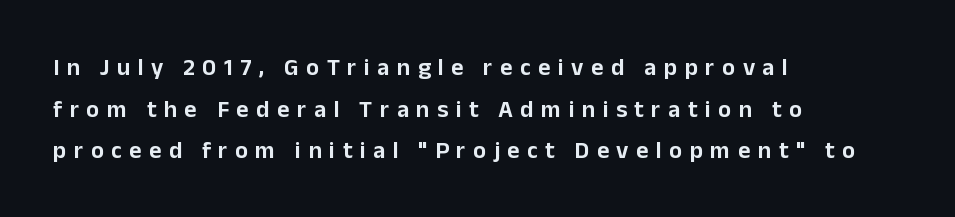
Q: Is the text italic (slanted)? A: No, it is upright.
Q: Is the text underlined? A: No.
Q: How is the paragraph aligned? A: Left-aligned.
Q: Is the spacing between letters normal or unusually wide? A: Unusually wide.
